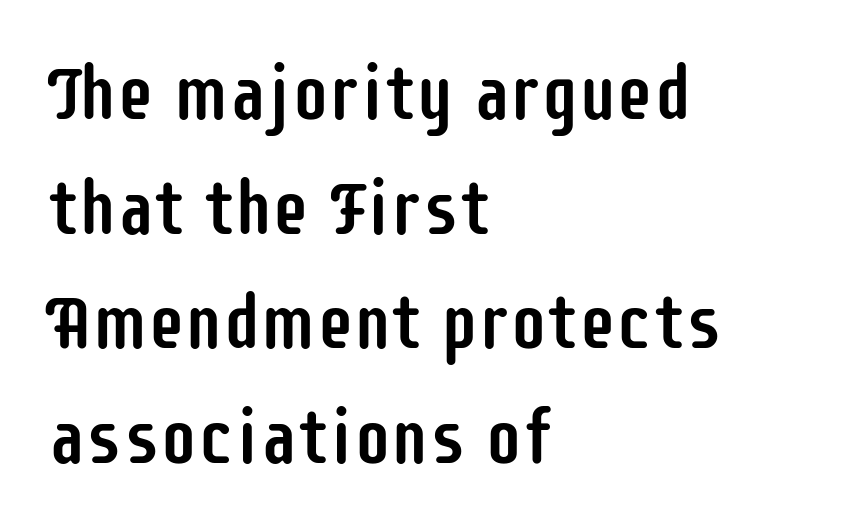
Q: Is the text italic (slanted)? A: No, it is upright.
Q: Is the typeface a serif or a sans-serif typeface? A: Sans-serif.
Q: Is the text underlined? A: No.
Q: How is the paragraph aligned? A: Left-aligned.
Q: Is the spacing between letters normal or unusually wide? A: Normal.
Q: Is the spacing between lines tight, normal or loose? A: Normal.
Q: Width (condensed, normal, or wide)? A: Condensed.
Q: Stroke contrast? A: Low.
Q: x-height? A: Large.
Q: Monospaced? A: No.
